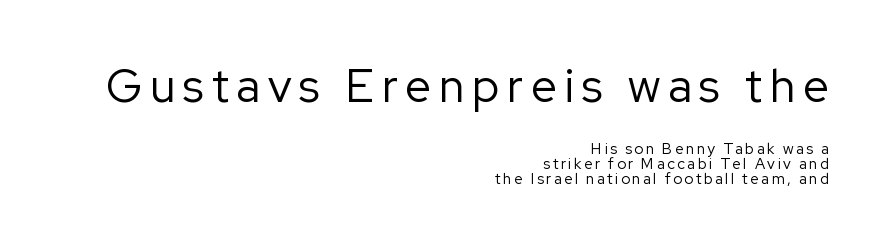
{"serif": "no", "italic": "no", "bold": "no", "weight": "regular", "width": "normal", "stroke_contrast": "low", "x_height": "medium", "monospaced": "no", "underline": "no", "align": "right", "line_spacing": "tight", "line_spacing_ratio": 1.0, "larger_block": "first", "size_ratio": 3.07, "glyph_px": 46}
